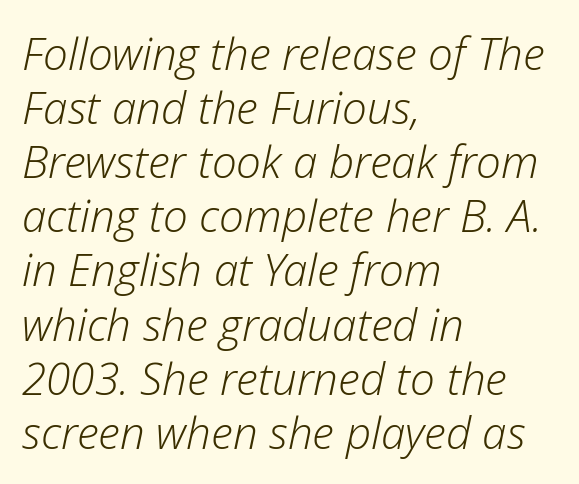
Quick note: underline off. Think of a printed novel: that variable character pitch is what you see here. The lettering tilts uniformly, giving the passage an italic look. The cut favours lightness, reaching ordinary text weight at its darkest. The tracking reads as untouched default to a designer's eye.
